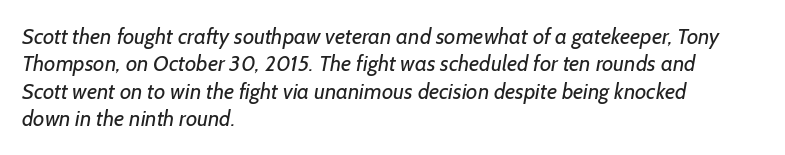
The image shows 22 px text type; set left-aligned, normal line spacing (1.25x), normal letter spacing, not underlined.
